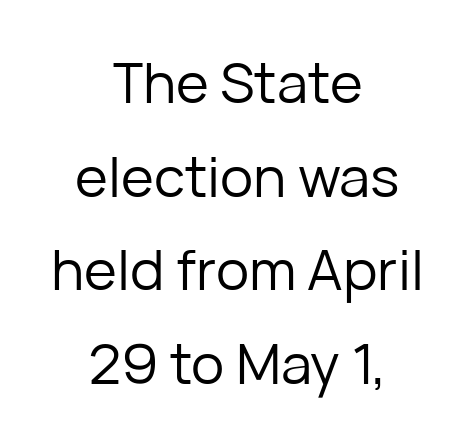
{"serif": "no", "italic": "no", "bold": "no", "weight": "regular", "width": "normal", "stroke_contrast": "low", "x_height": "medium", "monospaced": "no", "underline": "no", "align": "center", "line_spacing": "normal", "line_spacing_ratio": 1.67, "letter_spacing": "normal", "letter_spacing_em": 0.0, "glyph_px": 56}
